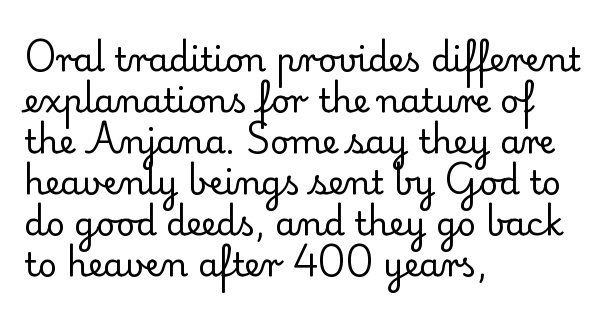
The image shows 33 px regular-weight serif type, upright; set left-aligned, line spacing 1.24x, normal letter spacing, not underlined; low stroke contrast and a small x-height.
